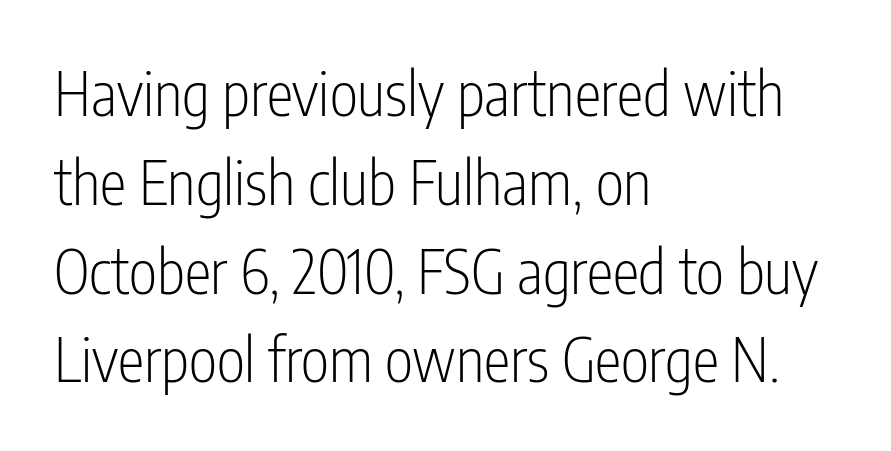
Q: Is the text bold? A: No.
Q: Is the text italic (slanted)? A: No, it is upright.
Q: Is the typeface a serif or a sans-serif typeface? A: Sans-serif.
Q: Is the text underlined? A: No.
Q: How is the paragraph aligned? A: Left-aligned.
Q: Is the spacing between letters normal or unusually wide? A: Normal.
Q: Is the spacing between lines tight, normal or loose? A: Normal.
Q: Width (condensed, normal, or wide)? A: Condensed.
Q: Stroke contrast? A: Low.
Q: x-height? A: Medium.
Q: Monospaced? A: No.
